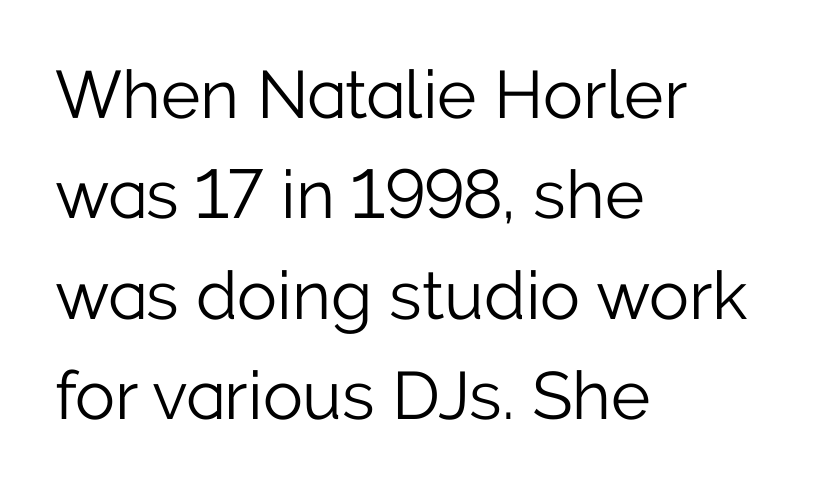
Look at the bottom of the vertical strokes: they stop flat, with no serifs. The weight would be labelled regular, book, light, or lighter still. Letter spacing: default. Upright lettering throughout.
